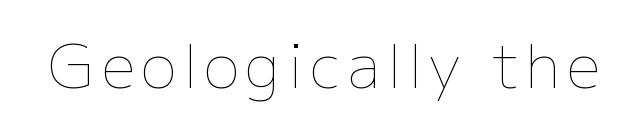
Q: Is the text bold? A: No.
Q: Is the text italic (slanted)? A: No, it is upright.
Q: Is the text underlined? A: No.
Q: Width (condensed, normal, or wide)? A: Normal.
Q: Stroke contrast? A: Low.
Q: x-height? A: Medium.
Q: Monospaced? A: No.
